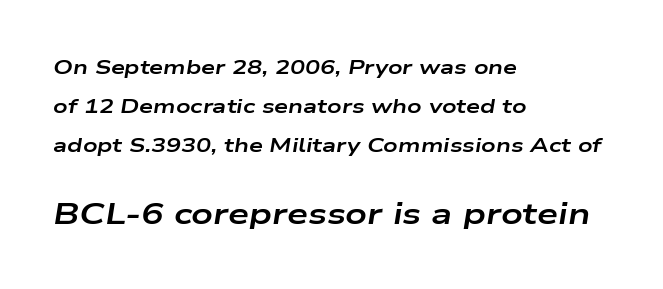
Q: Is the text bold? A: Yes.
Q: Is the text italic (slanted)? A: Yes, it leans right by about 9 degrees.
Q: Is the text underlined? A: No.
Q: How is the paragraph aligned? A: Left-aligned.
Q: Is the spacing between letters normal or unusually wide? A: Normal.
Q: Is the spacing between lines tight, normal or loose? A: Loose.
Q: Which block of text is set in a larger size, the first (top) or the second (bottom)? A: The second (bottom) one.
Q: Width (condensed, normal, or wide)? A: Wide.
Q: Stroke contrast? A: Low.
Q: x-height? A: Medium.
Q: Monospaced? A: No.
